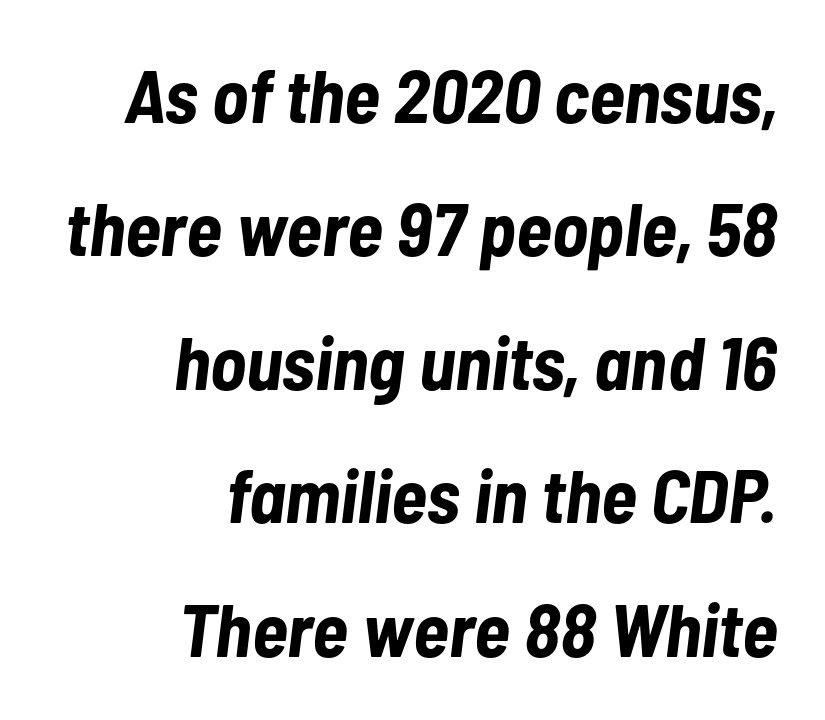
The letters advance in unequal steps, a hallmark of proportional type. The rendering uses a bold face; every stroke is thick and dark. Visually the block forms a straight wall on the right and a jagged coastline on the left. Quick note: underline off. The passage shown has conventional tracking throughout. This is oblique type, the kind used for emphasis or titles.
